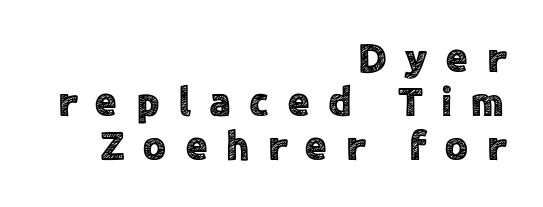
Q: Is the text italic (slanted)? A: No, it is upright.
Q: Is the typeface a serif or a sans-serif typeface? A: Sans-serif.
Q: Is the text underlined? A: No.
Q: How is the paragraph aligned? A: Right-aligned.
Q: Is the spacing between letters normal or unusually wide? A: Unusually wide.
Q: Is the spacing between lines tight, normal or loose? A: Tight.
Q: Width (condensed, normal, or wide)? A: Normal.
Q: x-height? A: Medium.
Q: Monospaced? A: No.
